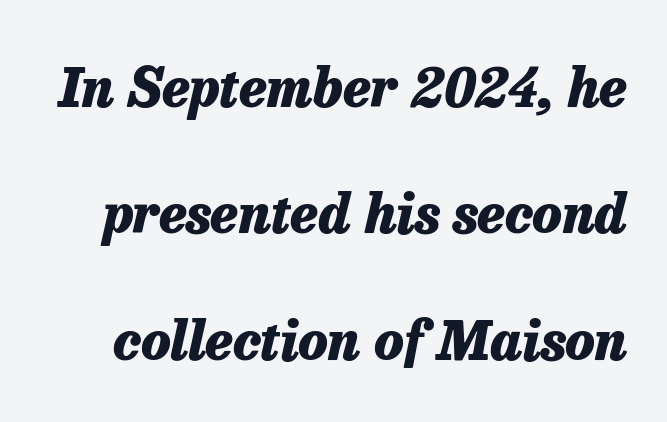
Looks like regular typesetting: each glyph gets only the width it needs. Here the glyphs are tracked normally, forming tight word shapes. Notice how the stems are inclined rather than vertical — that's the hallmark of italics. Plenty of ink on the page — the face is bold.
